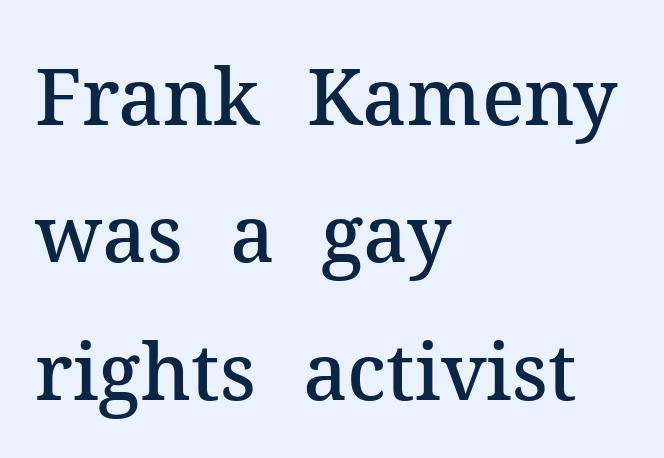
Students, note that the glyphs here touch the page at normal intervals. This rendering uses left alignment, leaving the right contour irregular. Lines of text with bare space underneath. A somewhat darkened texture: the type is semibold rather than bold. Looks like regular typesetting: each glyph gets only the width it needs. Tall strokes in this sample are plumb rather than angled.
